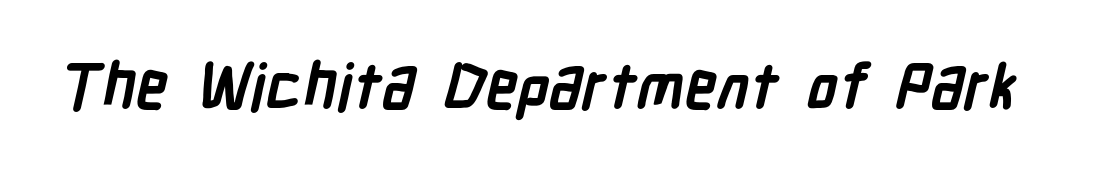
Q: Is the text bold? A: Yes.
Q: Is the typeface a serif or a sans-serif typeface? A: Sans-serif.
Q: Is the text underlined? A: No.
Q: Is the spacing between letters normal or unusually wide? A: Normal.
Q: Width (condensed, normal, or wide)? A: Condensed.
Q: Stroke contrast? A: Low.
Q: x-height? A: Medium.
Q: Monospaced? A: No.
